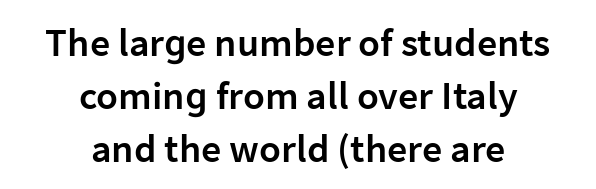
{"serif": "no", "italic": "no", "bold": "semi", "weight": "semibold", "width": "normal", "stroke_contrast": "low", "x_height": "medium", "monospaced": "no", "underline": "no", "align": "center", "line_spacing": "normal", "line_spacing_ratio": 1.32, "letter_spacing": "normal", "letter_spacing_em": 0.0, "glyph_px": 40}
